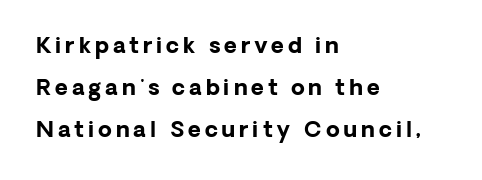
These lines were composed using upright roman letters. The paragraph has a hard left edge and a soft right edge. Is there much room between lines? Yes — plenty of vertical air separates them. Letters rest on an invisible, unmarked baseline.
